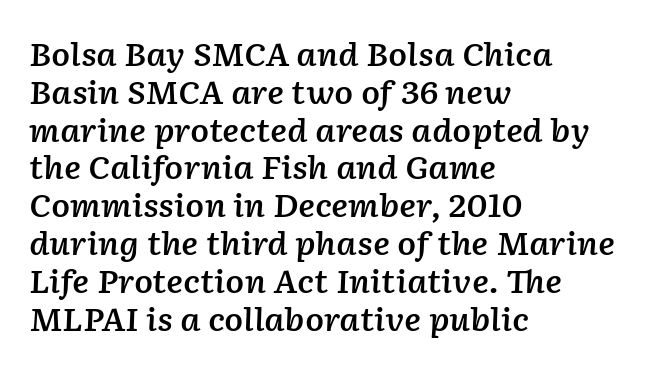
The image shows 31 px semibold type, italic (leaning right); set left-aligned, line spacing 1.22x, normal letter spacing, not underlined; low stroke contrast and a medium x-height.
